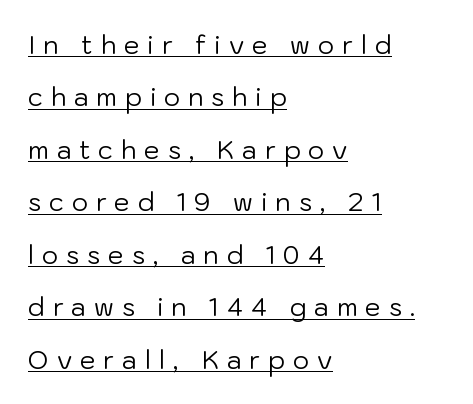
{"italic": "no", "bold": "no", "underline": "yes", "align": "left", "line_spacing": "loose", "line_spacing_ratio": 2.1, "letter_spacing": "wide", "letter_spacing_em": 0.32, "glyph_px": 25}
